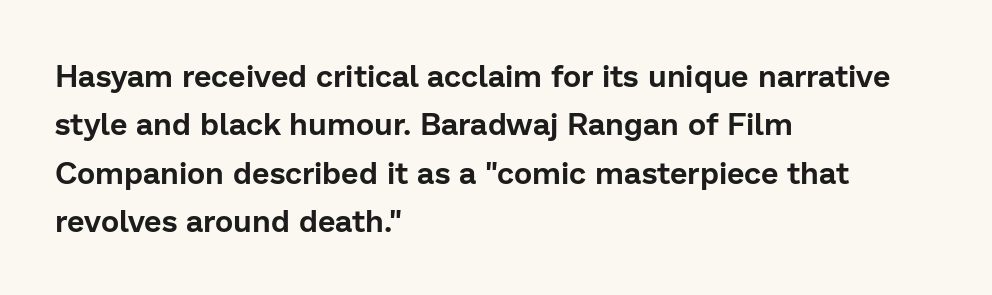
{"serif": "no", "italic": "no", "width": "normal", "stroke_contrast": "low", "x_height": "medium", "monospaced": "no", "underline": "no", "align": "left", "line_spacing": "normal", "line_spacing_ratio": 1.56, "letter_spacing": "normal", "letter_spacing_em": 0.0, "glyph_px": 31}
